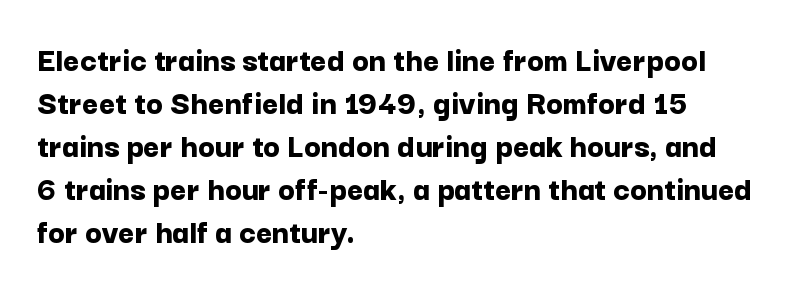
The image shows 35 px bold sans-serif type, upright; set left-aligned, line spacing 1.23x, normal letter spacing, not underlined; low stroke contrast and a medium x-height.
